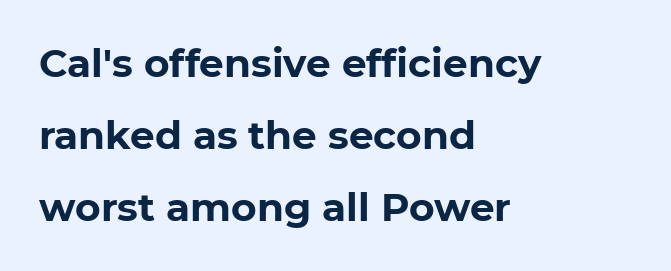
{"serif": "no", "italic": "no", "bold": "yes", "weight": "bold", "width": "normal", "stroke_contrast": "low", "x_height": "medium", "monospaced": "no", "underline": "no", "align": "left", "line_spacing_ratio": 1.85, "letter_spacing": "normal", "letter_spacing_em": 0.0, "glyph_px": 39}
